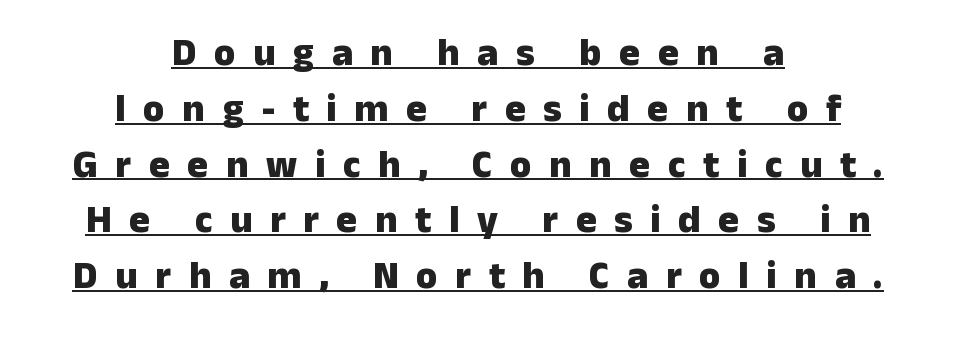
Q: Is the text bold? A: Yes.
Q: Is the text italic (slanted)? A: No, it is upright.
Q: Is the typeface a serif or a sans-serif typeface? A: Sans-serif.
Q: Is the text underlined? A: Yes.
Q: How is the paragraph aligned? A: Centered.
Q: Is the spacing between letters normal or unusually wide? A: Unusually wide.
Q: Is the spacing between lines tight, normal or loose? A: Normal.
Q: Width (condensed, normal, or wide)? A: Normal.
Q: Stroke contrast? A: Low.
Q: x-height? A: Medium.
Q: Monospaced? A: No.
